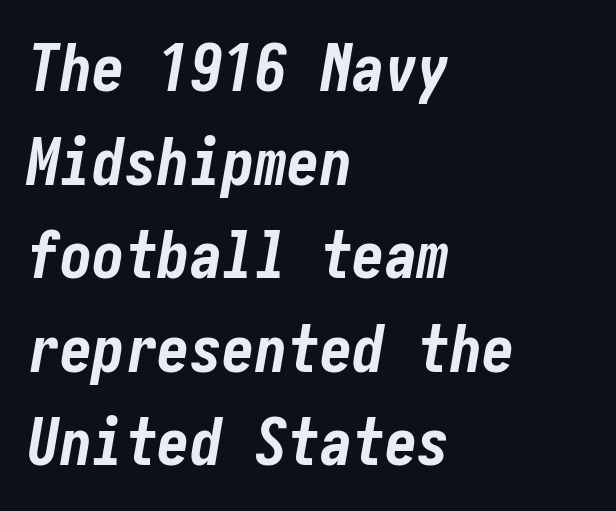
Q: Is the text bold? A: Yes.
Q: Is the text italic (slanted)? A: Yes, it leans right by about 10 degrees.
Q: Is the text underlined? A: No.
Q: How is the paragraph aligned? A: Left-aligned.
Q: Is the spacing between letters normal or unusually wide? A: Normal.
Q: Is the spacing between lines tight, normal or loose? A: Normal.
Q: Width (condensed, normal, or wide)? A: Condensed.
Q: Stroke contrast? A: Low.
Q: x-height? A: Medium.
